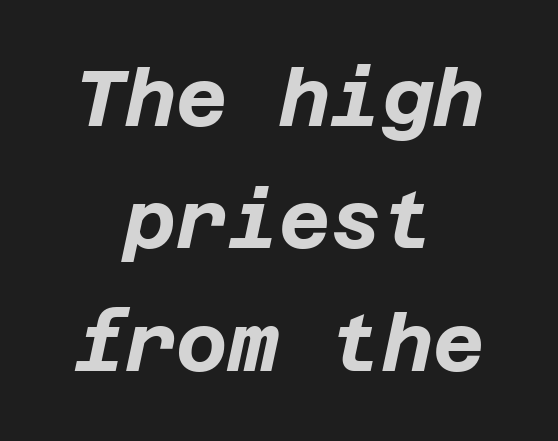
Chunky letters — that's bold for sure. Only glyphs here, with clear space below each row. The rendering keeps characters at their native spacing. Leading matches the norm, producing a regular column.
